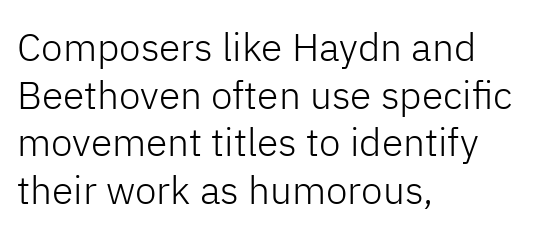
Q: Is the text bold? A: No.
Q: Is the text italic (slanted)? A: No, it is upright.
Q: Is the typeface a serif or a sans-serif typeface? A: Sans-serif.
Q: Is the text underlined? A: No.
Q: How is the paragraph aligned? A: Left-aligned.
Q: Is the spacing between letters normal or unusually wide? A: Normal.
Q: Width (condensed, normal, or wide)? A: Normal.
Q: Stroke contrast? A: Low.
Q: x-height? A: Medium.
Q: Monospaced? A: No.
